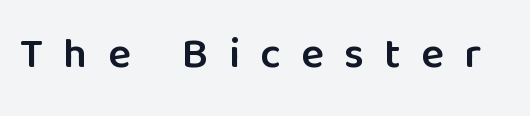
Q: Is the text bold? A: Semi-bold.
Q: Is the text italic (slanted)? A: No, it is upright.
Q: Is the typeface a serif or a sans-serif typeface? A: Sans-serif.
Q: Is the text underlined? A: No.
Q: Is the spacing between letters normal or unusually wide? A: Unusually wide.
Q: Width (condensed, normal, or wide)? A: Normal.
Q: Stroke contrast? A: Low.
Q: x-height? A: Medium.
Q: Monospaced? A: No.
